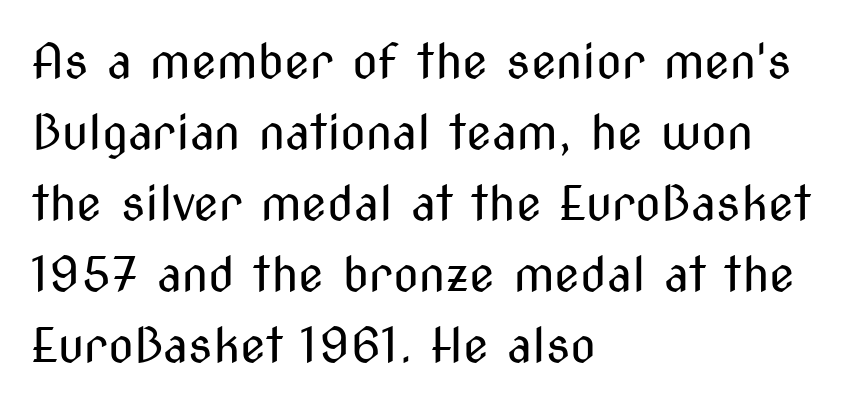
The image shows 47 px regular-weight, condensed sans-serif type, upright; set left-aligned, normal line spacing (1.51x), normal letter spacing, not underlined; medium stroke contrast and a medium x-height.
